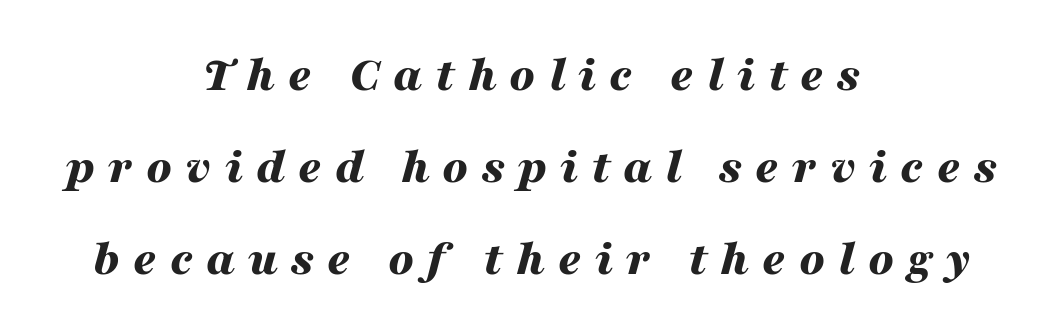
Q: Is the text bold? A: Yes.
Q: Is the text italic (slanted)? A: Yes, it leans right by about 16 degrees.
Q: Is the text underlined? A: No.
Q: How is the paragraph aligned? A: Centered.
Q: Is the spacing between letters normal or unusually wide? A: Unusually wide.
Q: Width (condensed, normal, or wide)? A: Wide.
Q: Stroke contrast? A: Medium.
Q: x-height? A: Medium.
Q: Monospaced? A: No.
